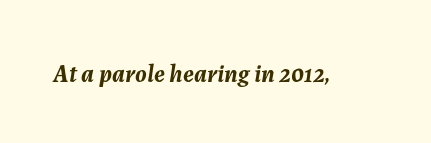
Q: Is the text bold? A: Yes.
Q: Is the text italic (slanted)? A: Yes, it leans right by about 7 degrees.
Q: Is the text underlined? A: No.
Q: Is the spacing between letters normal or unusually wide? A: Normal.
